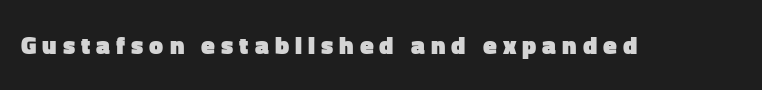
The image shows 25 px bold type, upright; set unusually wide letter spacing (+0.24 em), not underlined.
